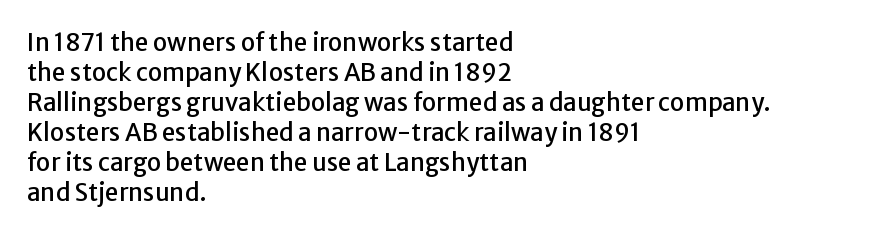
The image shows 24 px text type, upright; set left-aligned, normal line spacing (1.25x), normal letter spacing, not underlined.
